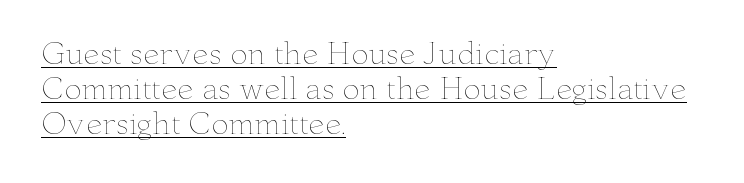
{"italic": "no", "bold": "no", "weight": "thin", "width": "wide", "stroke_contrast": "low", "x_height": "small", "monospaced": "no", "underline": "yes", "align": "left", "line_spacing_ratio": 1.21, "letter_spacing": "normal", "letter_spacing_em": 0.0, "glyph_px": 29}
